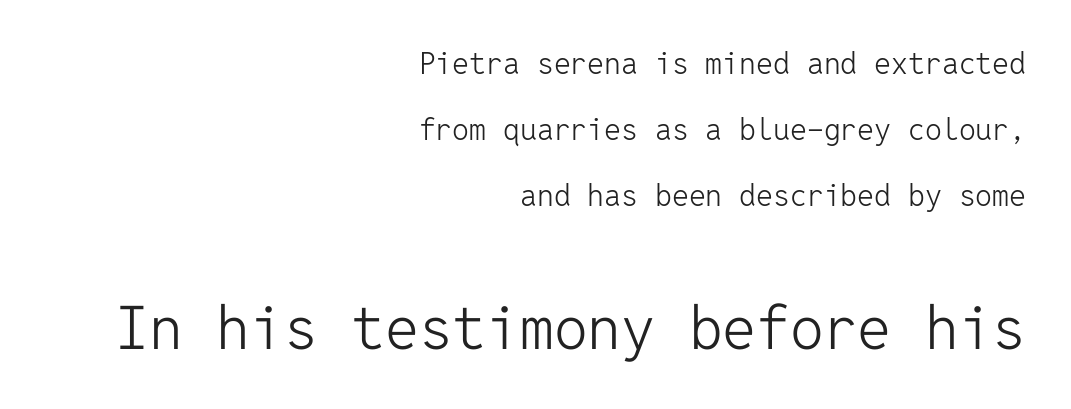
The image shows 60 px light sans-serif type, upright, monospaced; set right-aligned, loose line spacing (2.2x), normal letter spacing, not underlined; the second (bottom) block is 2.0x larger; low stroke contrast and a medium x-height.
